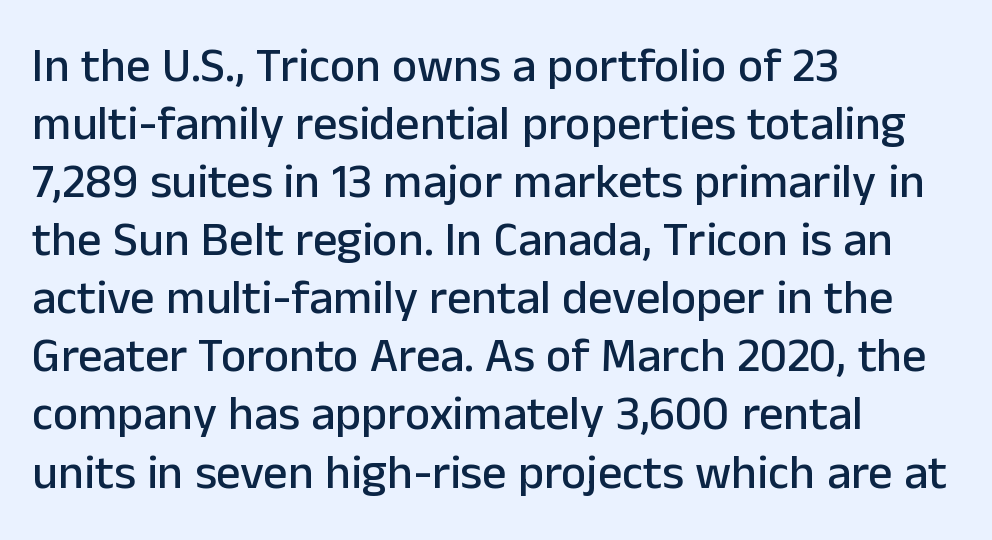
{"serif": "no", "italic": "no", "width": "normal", "stroke_contrast": "low", "x_height": "medium", "monospaced": "no", "underline": "no", "align": "left", "line_spacing_ratio": 1.21, "letter_spacing": "normal", "letter_spacing_em": 0.0, "glyph_px": 48}
